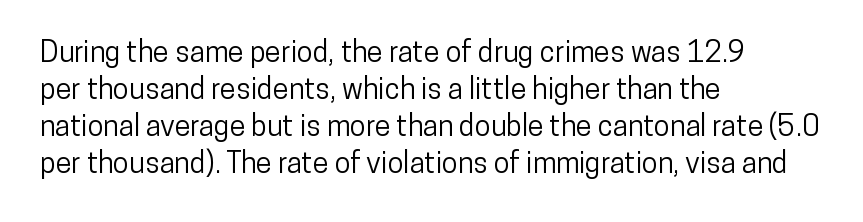
{"serif": "no", "italic": "no", "width": "condensed", "stroke_contrast": "low", "x_height": "medium", "monospaced": "no", "underline": "no", "align": "left", "line_spacing": "normal", "line_spacing_ratio": 1.28, "letter_spacing": "normal", "letter_spacing_em": 0.0, "glyph_px": 29}
